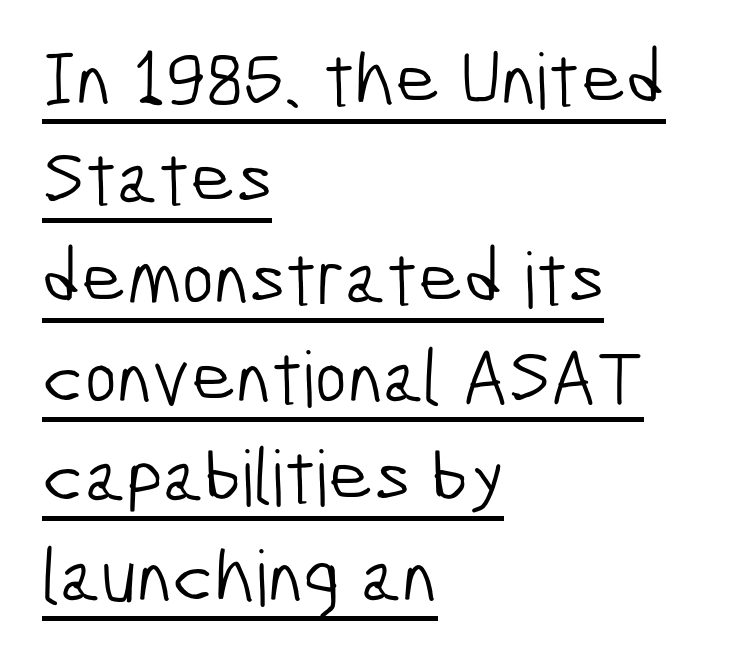
The image shows 77 px light, condensed sans-serif type; set left-aligned, normal line spacing (1.29x), normal letter spacing, underlined; low stroke contrast and a medium x-height.
